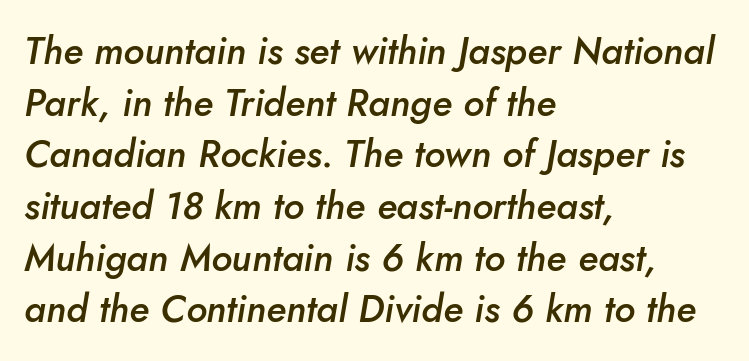
{"italic": "yes", "lean": "right", "slant_degrees": 10, "bold": "semi", "weight": "semibold", "width": "normal", "stroke_contrast": "low", "x_height": "small", "monospaced": "no", "underline": "no", "align": "left", "line_spacing": "normal", "line_spacing_ratio": 1.36, "letter_spacing": "normal", "letter_spacing_em": 0.0, "glyph_px": 38}
